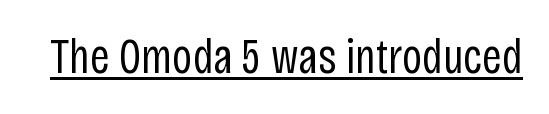
Emphasis is given by a line drawn under the lettering. Observe the ordinary spacing: letters are neighbours, not strangers. Note: no serifs on the glyphs. Unlike italic type, these characters show no tilt at all. Here the designer chose a conventional face with non-uniform glyph widths.
